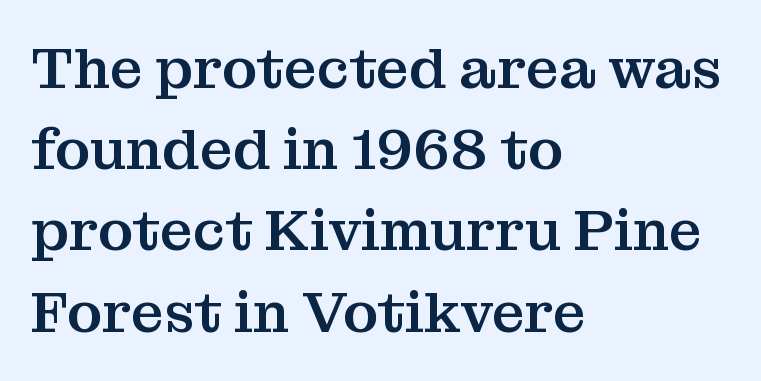
{"serif": "yes", "italic": "no", "width": "normal", "stroke_contrast": "medium", "x_height": "medium", "monospaced": "no", "underline": "no", "align": "left", "line_spacing": "normal", "line_spacing_ratio": 1.4, "letter_spacing": "normal", "letter_spacing_em": 0.0, "glyph_px": 58}
